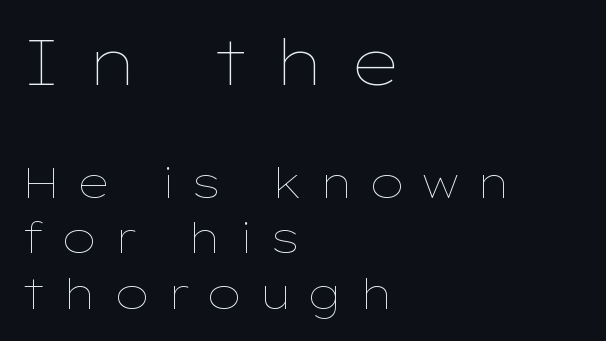
{"italic": "no", "bold": "no", "weight": "thin", "width": "wide", "stroke_contrast": "low", "x_height": "medium", "monospaced": "no", "underline": "no", "align": "left", "line_spacing": "normal", "line_spacing_ratio": 1.29, "letter_spacing": "wide", "letter_spacing_em": 0.35, "larger_block": "first", "size_ratio": 1.49, "glyph_px": 64}
